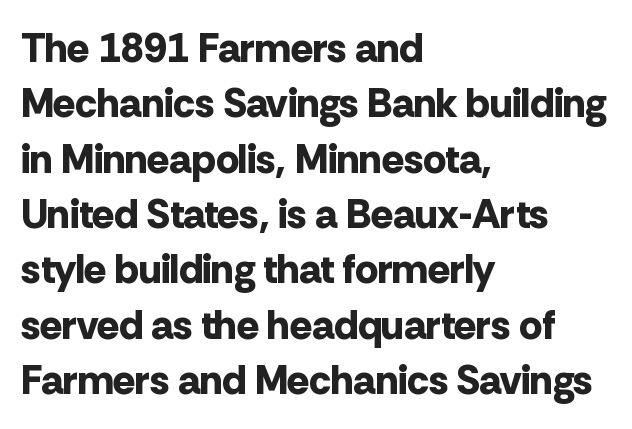
{"serif": "no", "italic": "no", "bold": "yes", "weight": "bold", "width": "normal", "stroke_contrast": "low", "x_height": "medium", "monospaced": "no", "underline": "no", "align": "left", "line_spacing": "normal", "line_spacing_ratio": 1.35, "letter_spacing": "normal", "letter_spacing_em": 0.0, "glyph_px": 41}
